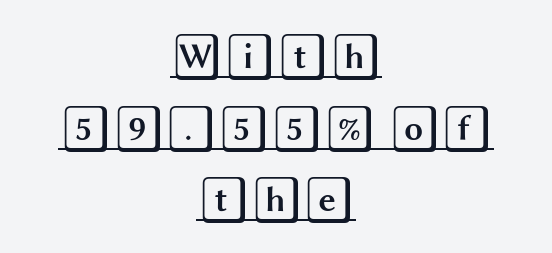
{"italic": "no", "width": "wide", "x_height": "large", "underline": "yes", "align": "center", "line_spacing": "normal", "line_spacing_ratio": 1.49, "letter_spacing": "normal", "letter_spacing_em": 0.0, "glyph_px": 48}
